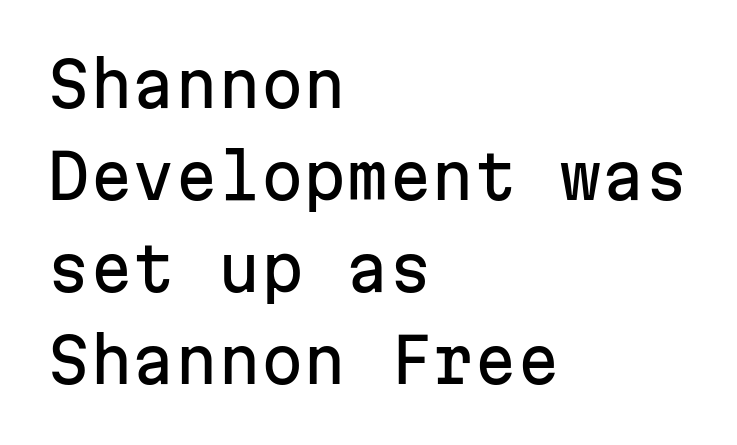
The image shows 61 px sans-serif type, upright, monospaced; set left-aligned, normal line spacing (1.51x), normal letter spacing, not underlined; low stroke contrast and a medium x-height.
